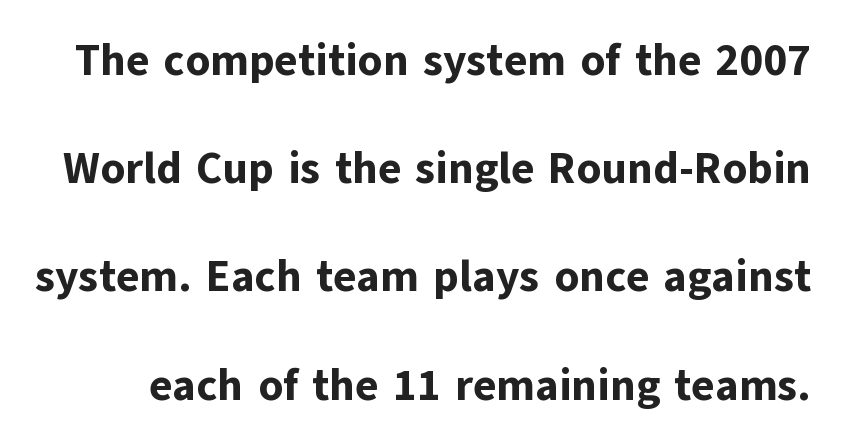
The image shows 44 px bold sans-serif type, upright; set loose line spacing (2.46x), normal letter spacing, not underlined; low stroke contrast and a medium x-height.
